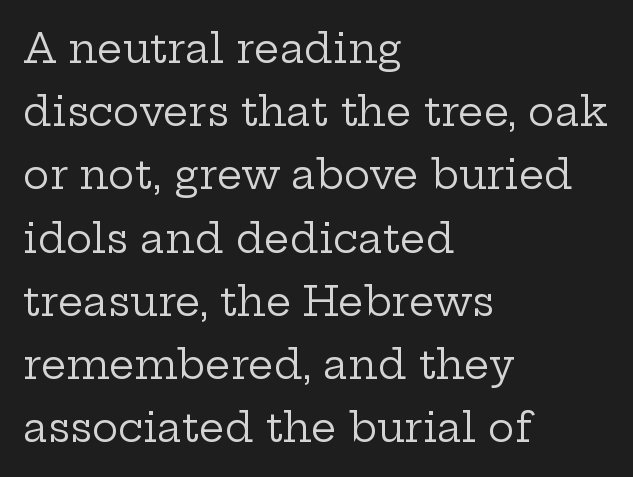
{"serif": "yes", "italic": "no", "bold": "no", "weight": "regular", "width": "wide", "stroke_contrast": "low", "x_height": "medium", "monospaced": "no", "underline": "no", "align": "left", "line_spacing": "normal", "line_spacing_ratio": 1.58, "letter_spacing": "normal", "letter_spacing_em": 0.0, "glyph_px": 40}
